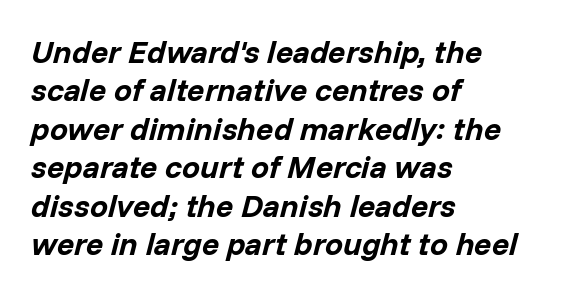
{"italic": "yes", "lean": "right", "slant_degrees": 14, "bold": "yes", "weight": "bold", "width": "normal", "stroke_contrast": "low", "x_height": "medium", "monospaced": "no", "underline": "no", "align": "left", "line_spacing_ratio": 1.2, "letter_spacing": "normal", "letter_spacing_em": 0.0, "glyph_px": 32}
